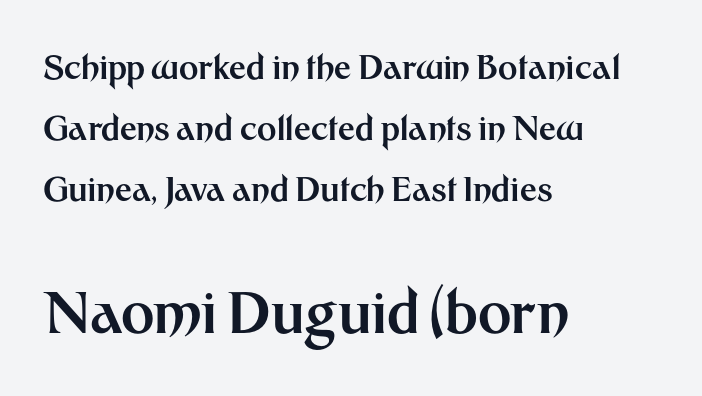
Q: Is the text bold? A: Yes.
Q: Is the text italic (slanted)? A: No, it is upright.
Q: Is the typeface a serif or a sans-serif typeface? A: Sans-serif.
Q: Is the text underlined? A: No.
Q: How is the paragraph aligned? A: Left-aligned.
Q: Is the spacing between letters normal or unusually wide? A: Normal.
Q: Which block of text is set in a larger size, the first (top) or the second (bottom)? A: The second (bottom) one.
Q: Width (condensed, normal, or wide)? A: Normal.
Q: Stroke contrast? A: Medium.
Q: x-height? A: Medium.
Q: Monospaced? A: No.
